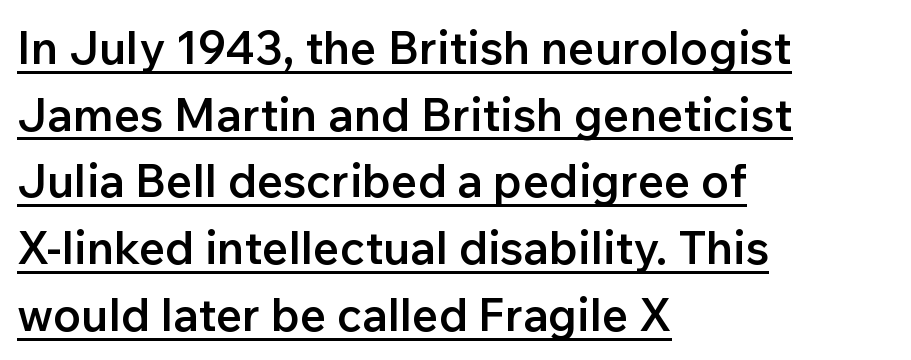
{"serif": "no", "italic": "no", "bold": "semi", "weight": "semibold", "width": "normal", "stroke_contrast": "low", "x_height": "medium", "monospaced": "no", "underline": "yes", "align": "left", "line_spacing": "normal", "line_spacing_ratio": 1.45, "letter_spacing": "normal", "letter_spacing_em": 0.0, "glyph_px": 46}
